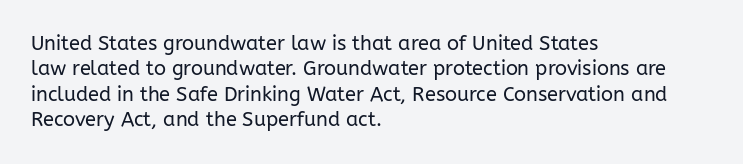
Q: Is the text bold? A: No.
Q: Is the text italic (slanted)? A: No, it is upright.
Q: Is the text underlined? A: No.
Q: How is the paragraph aligned? A: Left-aligned.
Q: Is the spacing between letters normal or unusually wide? A: Normal.
Q: Is the spacing between lines tight, normal or loose? A: Normal.
